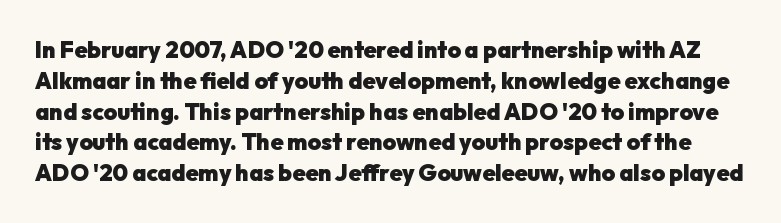
The image shows 23 px bold type, upright; set normal line spacing (1.34x), normal letter spacing, not underlined.
